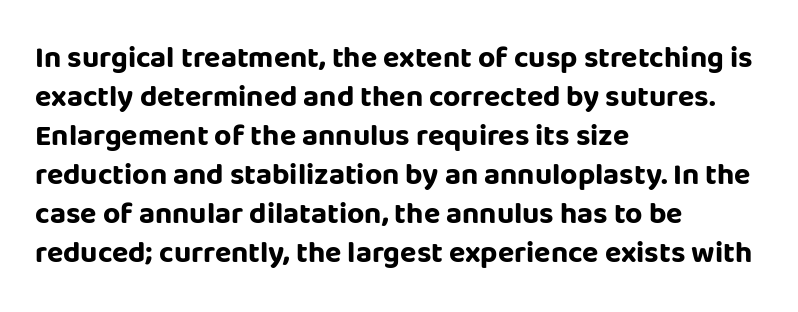
Q: Is the text bold? A: Yes.
Q: Is the text italic (slanted)? A: No, it is upright.
Q: Is the typeface a serif or a sans-serif typeface? A: Sans-serif.
Q: Is the text underlined? A: No.
Q: How is the paragraph aligned? A: Left-aligned.
Q: Is the spacing between letters normal or unusually wide? A: Normal.
Q: Is the spacing between lines tight, normal or loose? A: Normal.
Q: Width (condensed, normal, or wide)? A: Normal.
Q: Stroke contrast? A: Low.
Q: x-height? A: Large.
Q: Monospaced? A: No.
